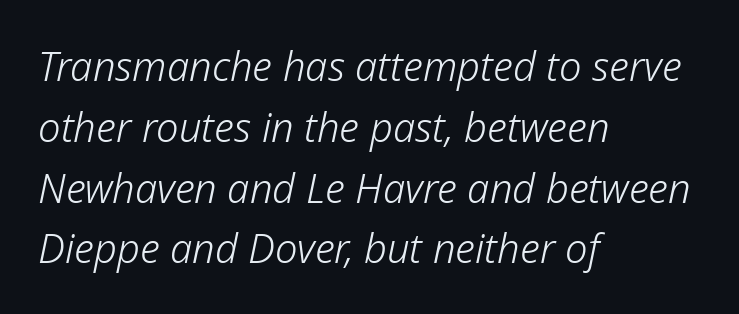
The image shows 40 px light type, italic (leaning right); set left-aligned, normal line spacing (1.52x), normal letter spacing, not underlined; low stroke contrast and a medium x-height.
